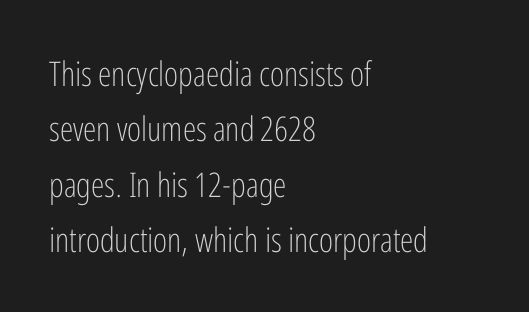
{"serif": "no", "italic": "no", "bold": "no", "weight": "light", "width": "condensed", "stroke_contrast": "low", "x_height": "medium", "monospaced": "no", "underline": "no", "align": "left", "line_spacing": "normal", "line_spacing_ratio": 1.63, "letter_spacing": "normal", "letter_spacing_em": 0.0, "glyph_px": 34}
